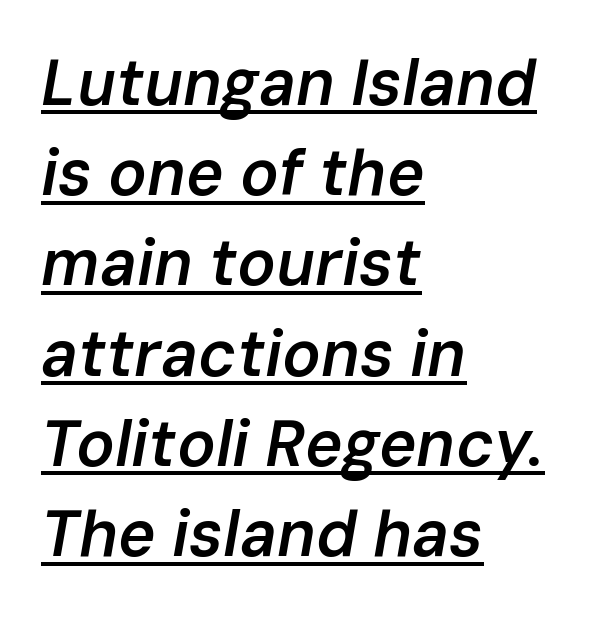
One-word summary of the alignment: left. Style check: oblique. The rendered words wear a rule along their underside. This rendering leaves character spacing at its baseline value. Is this a fixed-width face? No — the glyphs have proportional, varying widths. Slightly chunky letters — semibold, I'd say, not full bold.
